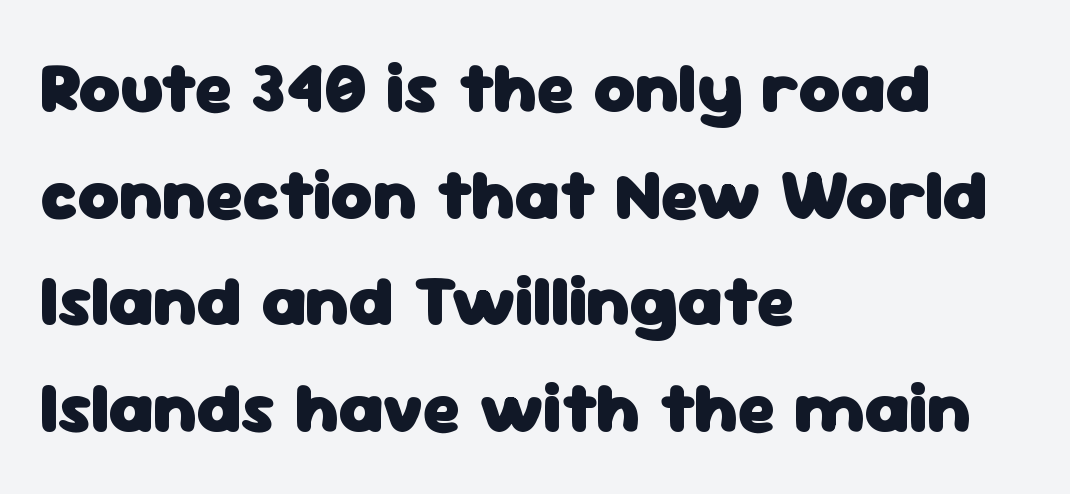
The image shows 72 px heavy sans-serif type, upright; set left-aligned, normal line spacing (1.48x), normal letter spacing, not underlined; low stroke contrast and a medium x-height.
